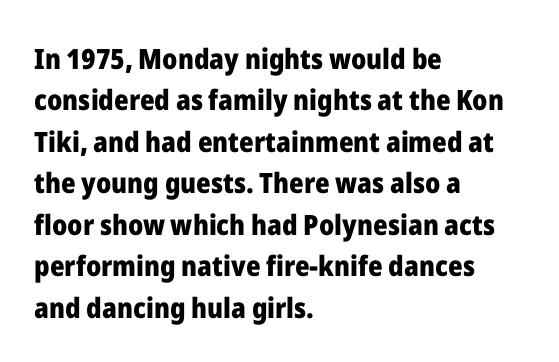
Q: Is the text bold? A: Yes.
Q: Is the text italic (slanted)? A: No, it is upright.
Q: Is the typeface a serif or a sans-serif typeface? A: Sans-serif.
Q: Is the text underlined? A: No.
Q: How is the paragraph aligned? A: Left-aligned.
Q: Is the spacing between letters normal or unusually wide? A: Normal.
Q: Is the spacing between lines tight, normal or loose? A: Normal.
Q: Width (condensed, normal, or wide)? A: Normal.
Q: Stroke contrast? A: Low.
Q: x-height? A: Medium.
Q: Monospaced? A: No.
